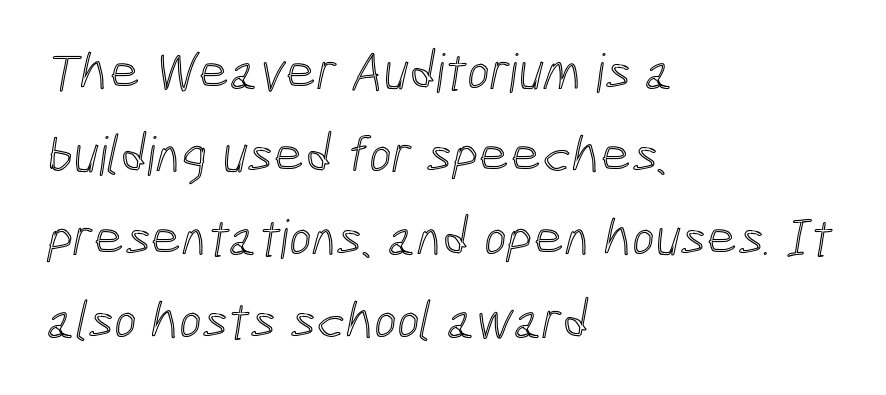
Q: Is the text underlined? A: No.
Q: How is the paragraph aligned? A: Left-aligned.
Q: Is the spacing between letters normal or unusually wide? A: Normal.
Q: Is the spacing between lines tight, normal or loose? A: Normal.
Q: Width (condensed, normal, or wide)? A: Condensed.
Q: x-height? A: Medium.
Q: Monospaced? A: No.
